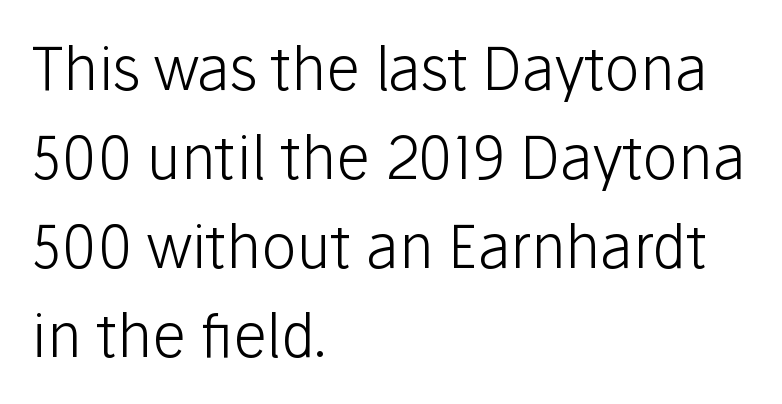
The image shows 59 px light sans-serif type, upright; set left-aligned, normal line spacing (1.51x), normal letter spacing, not underlined; low stroke contrast and a medium x-height.
